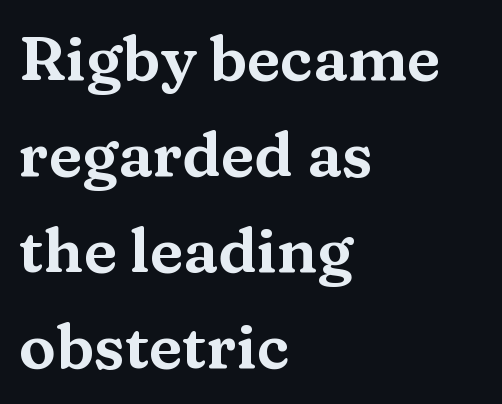
Q: Is the text italic (slanted)? A: No, it is upright.
Q: Is the typeface a serif or a sans-serif typeface? A: Serif.
Q: Is the text underlined? A: No.
Q: How is the paragraph aligned? A: Left-aligned.
Q: Is the spacing between letters normal or unusually wide? A: Normal.
Q: Is the spacing between lines tight, normal or loose? A: Normal.
Q: Width (condensed, normal, or wide)? A: Wide.
Q: Stroke contrast? A: Medium.
Q: x-height? A: Medium.
Q: Monospaced? A: No.
